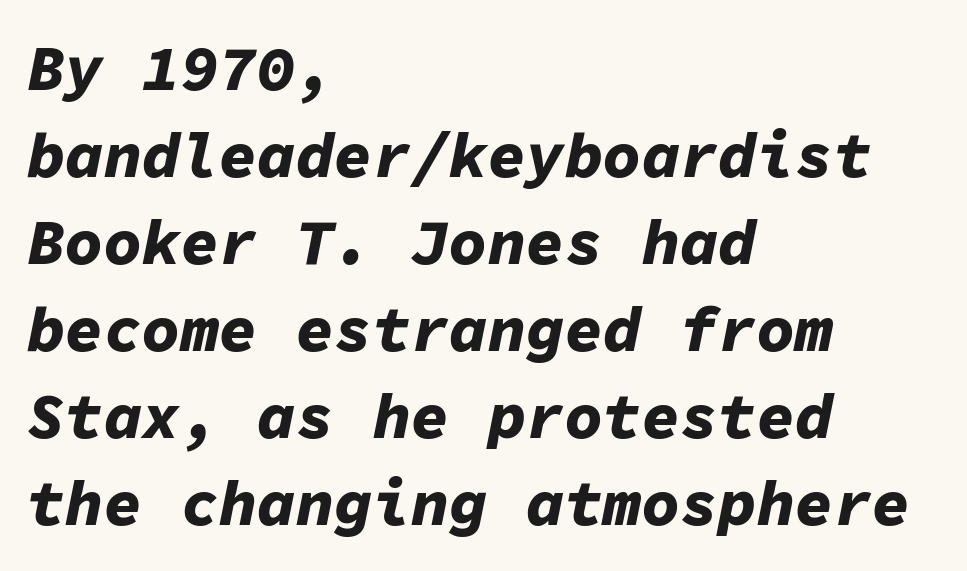
The image shows 64 px bold type, italic (leaning right), monospaced; set left-aligned, normal line spacing (1.36x), normal letter spacing, not underlined; low stroke contrast and a medium x-height.
